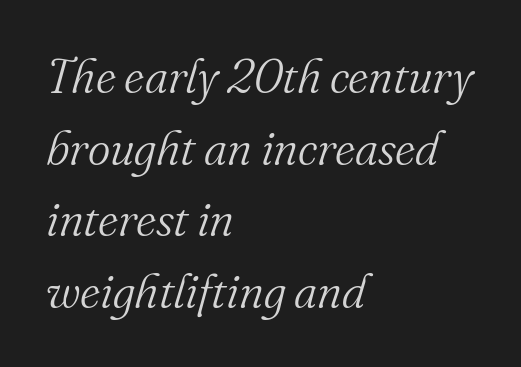
The image shows 48 px light serif type, italic (leaning right); set left-aligned, normal line spacing (1.49x), normal letter spacing, not underlined; medium stroke contrast and a small x-height.
